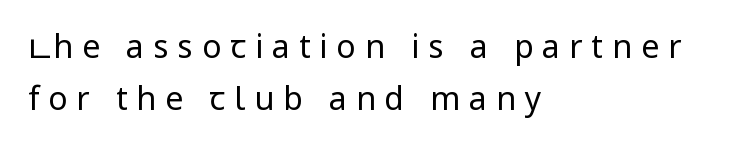
The image shows 32 px regular-weight sans-serif type, upright; set left-aligned, normal line spacing (1.61x), unusually wide letter spacing (+0.28 em), not underlined; low stroke contrast and a medium x-height.
